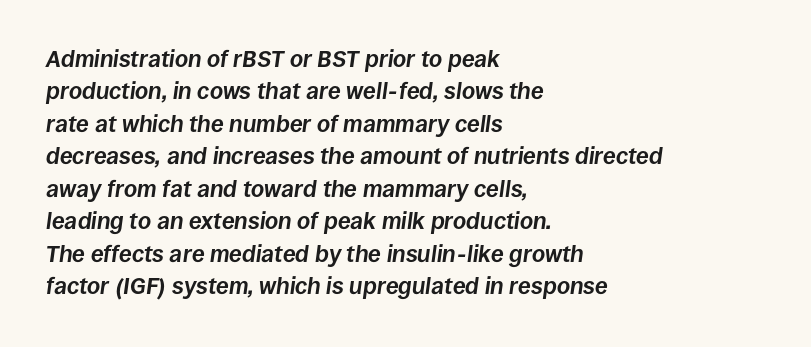
Tall strokes in this sample are angled rather than plumb. The sample has been set heavy, in full bold. The words here are not underlined. The tracking reads as untouched default to a designer's eye. Reading down the block, your eye returns to a fixed left position each line. Interline gaps are of average width in this sample.
